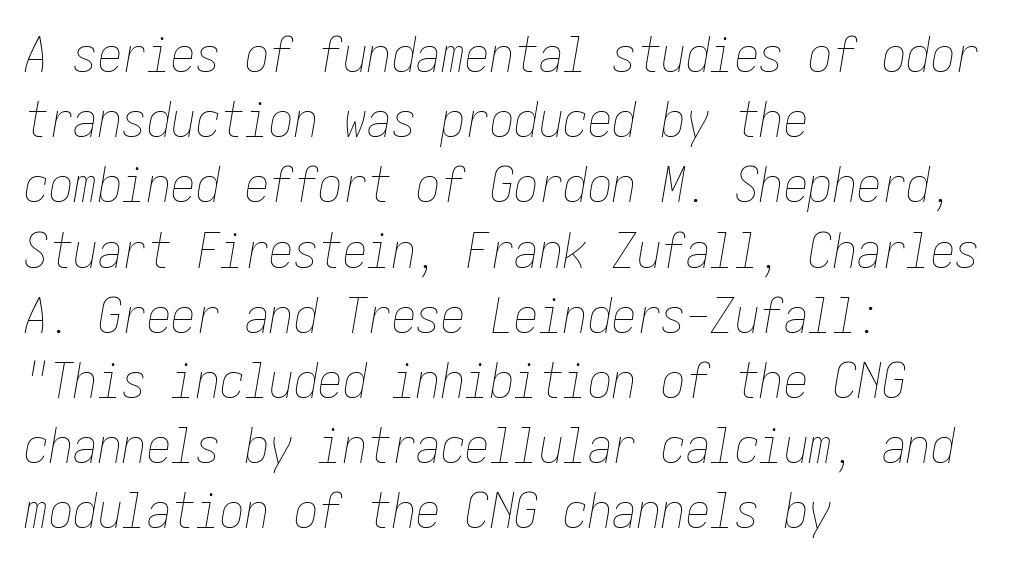
Counters stay open thanks to moderate or lighter strokes. The baseline area is clear. Is the letter spacing exaggerated? No — it looks like the ordinary default. Observe the lean: these are italic letterforms. Visually the block forms a straight wall on the left and a jagged coastline on the right. What's the leading like? Ordinary, nothing unusual.
